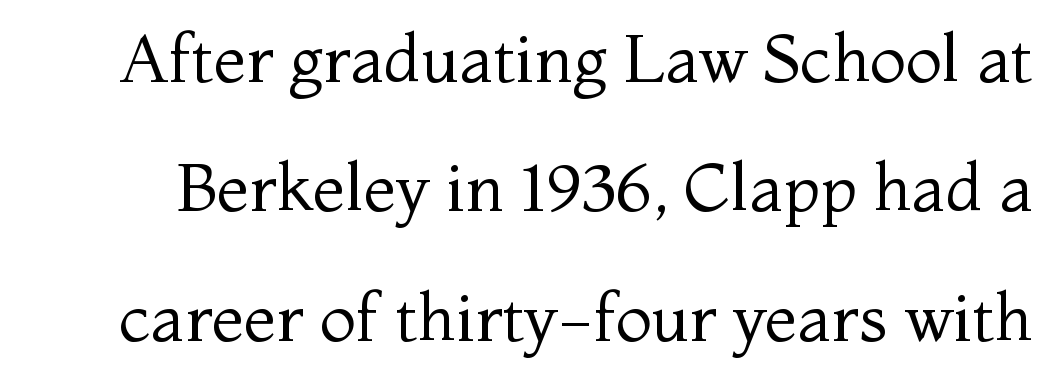
The image shows 67 px regular-weight serif type, upright; set loose line spacing (1.93x), normal letter spacing, not underlined; medium stroke contrast and a medium x-height.
